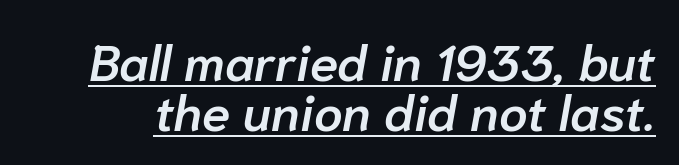
{"italic": "yes", "lean": "right", "slant_degrees": 10, "bold": "semi", "weight": "semibold", "width": "normal", "stroke_contrast": "low", "x_height": "medium", "monospaced": "no", "underline": "yes", "line_spacing": "tight", "line_spacing_ratio": 0.98, "letter_spacing": "normal", "letter_spacing_em": 0.0, "glyph_px": 51}
